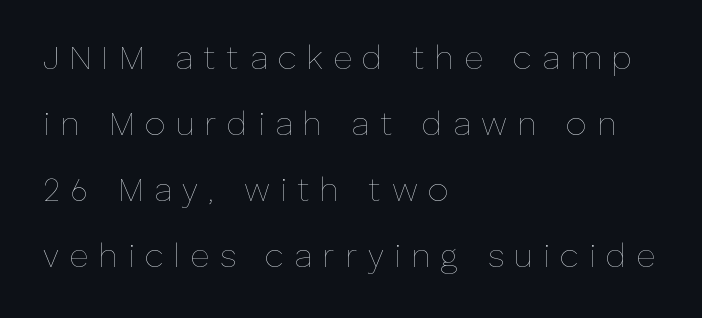
Q: Is the text bold? A: No.
Q: Is the text italic (slanted)? A: No, it is upright.
Q: Is the text underlined? A: No.
Q: How is the paragraph aligned? A: Left-aligned.
Q: Is the spacing between letters normal or unusually wide? A: Unusually wide.
Q: Is the spacing between lines tight, normal or loose? A: Loose.
Q: Width (condensed, normal, or wide)? A: Normal.
Q: Stroke contrast? A: Low.
Q: x-height? A: Medium.
Q: Monospaced? A: No.
